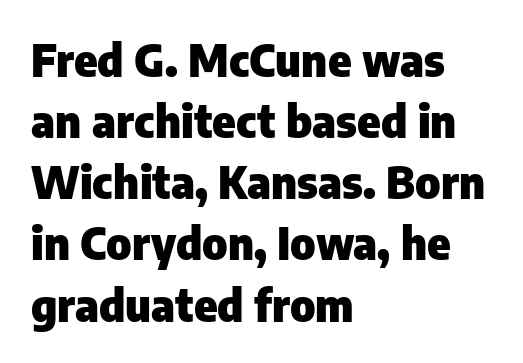
This sample uses an upright cut, with every glyph sitting square on the baseline. Each letter keeps its own natural width here, so spacing adapts to shape. These lines stack with their left ends in a neat column. The typesetting leans heavy: a genuine bold. Words float on clear page, feet unadorned. I'd call this a sans setting — the letters go barefoot.
